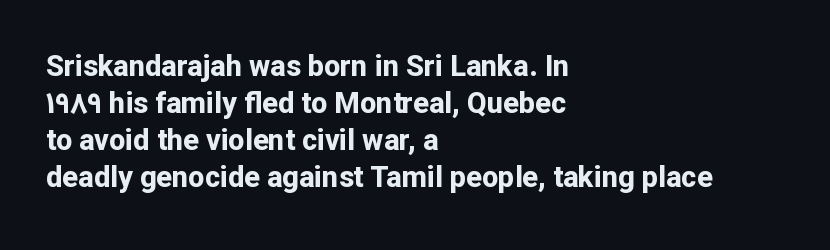
Words appear dense and cohesive because spacing is normal. The rendering anchors every line to the left-hand side. Typographically, this falls in the sans-serif category. Lines of text with bare space underneath. When letters stand straight like this, we call the style roman or upright. Students, observe: this is what conventionally led text looks like.
